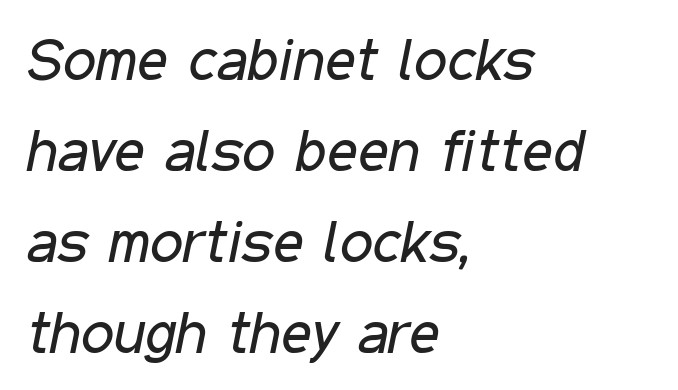
Q: Is the text bold? A: No.
Q: Is the text italic (slanted)? A: Yes, it leans right by about 11 degrees.
Q: Is the text underlined? A: No.
Q: How is the paragraph aligned? A: Left-aligned.
Q: Is the spacing between letters normal or unusually wide? A: Normal.
Q: Is the spacing between lines tight, normal or loose? A: Normal.
Q: Width (condensed, normal, or wide)? A: Condensed.
Q: Stroke contrast? A: Low.
Q: x-height? A: Medium.
Q: Monospaced? A: No.
